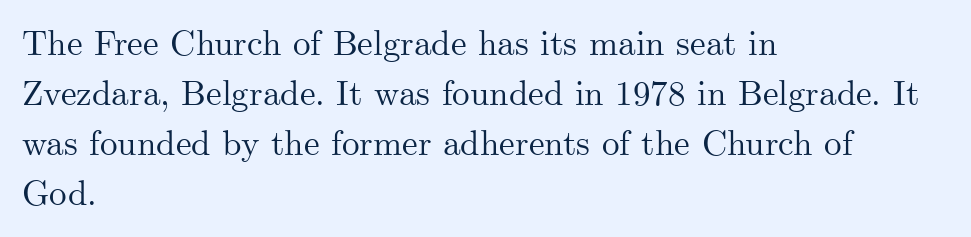
Every stem runs plumb, perpendicular to the baseline. Check under the words: just untouched page. If you measured baseline to baseline, you'd find a middling distance. The typeface chosen for these lines features serifs. Alignment: flush left.
